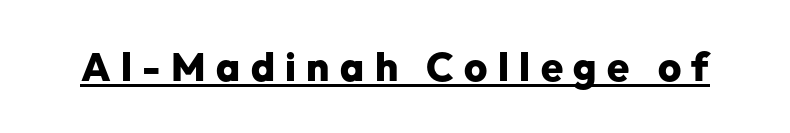
Q: Is the text bold? A: Yes.
Q: Is the text italic (slanted)? A: No, it is upright.
Q: Is the typeface a serif or a sans-serif typeface? A: Sans-serif.
Q: Is the text underlined? A: Yes.
Q: Is the spacing between letters normal or unusually wide? A: Unusually wide.
Q: Width (condensed, normal, or wide)? A: Normal.
Q: Stroke contrast? A: Low.
Q: x-height? A: Medium.
Q: Monospaced? A: No.
